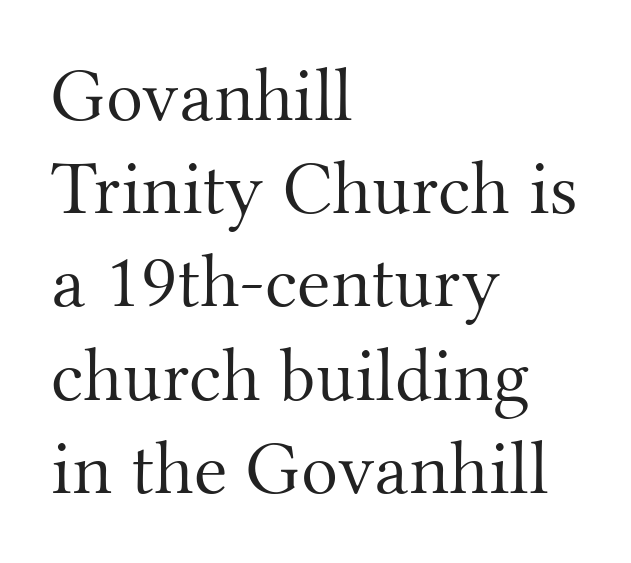
{"serif": "yes", "italic": "no", "bold": "no", "weight": "light", "width": "normal", "stroke_contrast": "medium", "x_height": "small", "monospaced": "no", "underline": "no", "align": "left", "line_spacing_ratio": 1.21, "letter_spacing": "normal", "letter_spacing_em": 0.0, "glyph_px": 77}
